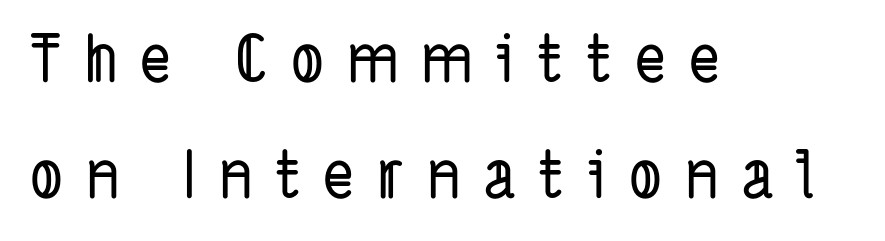
Underlining? Definitely not there. You could not count columns in this text — the font is proportionally spaced. Layout note: lines flush left. In terms of letterspacing, this is a distinctly airy, spread setting.
